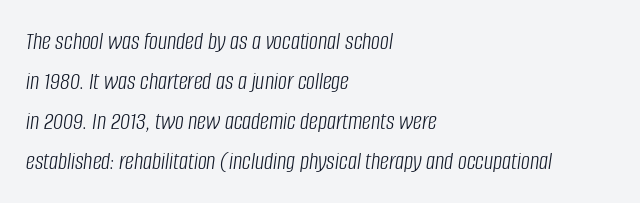
The rows are spaced the way most documents space them. Type without underlining. The line texture is even and compact thanks to regular tracking. Weight: in the light-to-regular range.
